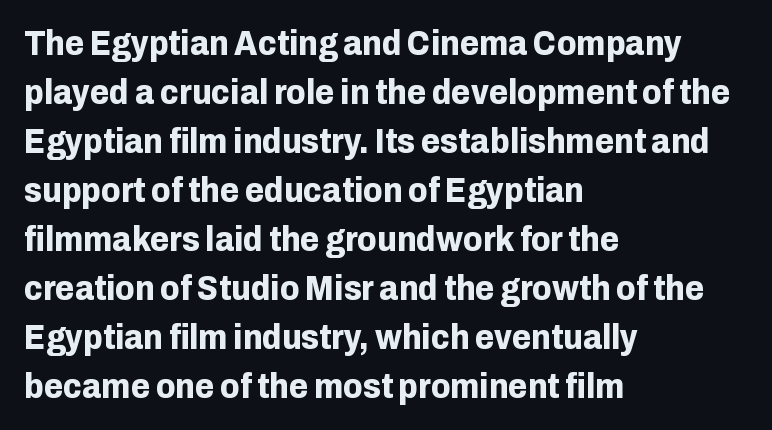
Any mark beneath the type? The region is blank. You can tell from the bare stems that sans-serif type was used. Interline gaps are of average width in this sample. Nope, not italic — everything's standing straight. The setting favours the left margin, as ordinary paragraphs usually do.
